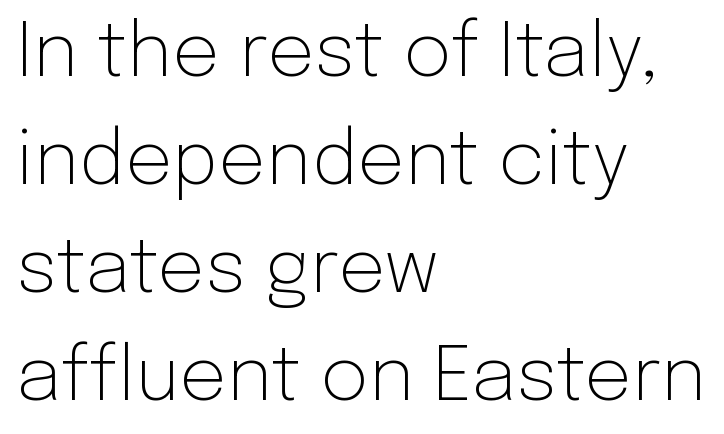
Where is the straight margin? On the left. The lettering stays uniformly vertical, giving the passage a roman look. Weight: regular or lighter. The rendering shows plain stroke endings on the letterforms — a sans-serif design. Proportional: the letters do not fall into vertical columns. Honestly, the letter spacing is just normal — you wouldn't notice it.
